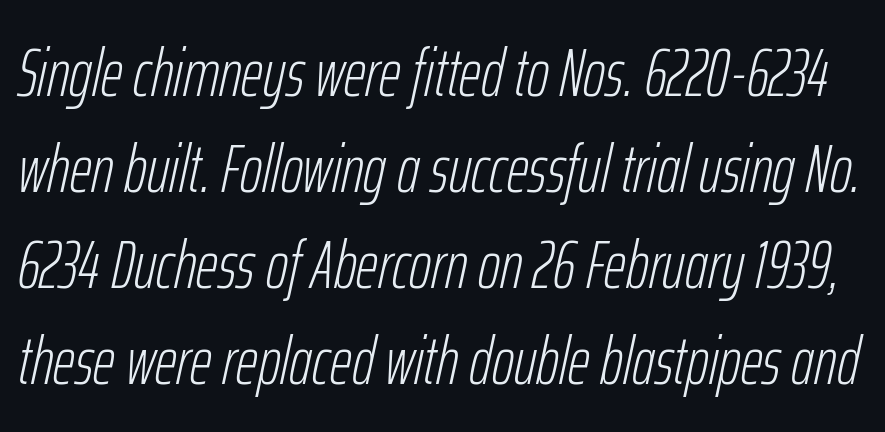
{"italic": "yes", "lean": "right", "slant_degrees": 12, "bold": "no", "weight": "light", "width": "condensed", "stroke_contrast": "low", "x_height": "medium", "monospaced": "no", "underline": "no", "line_spacing": "normal", "line_spacing_ratio": 1.41, "letter_spacing": "normal", "letter_spacing_em": 0.0, "glyph_px": 68}
